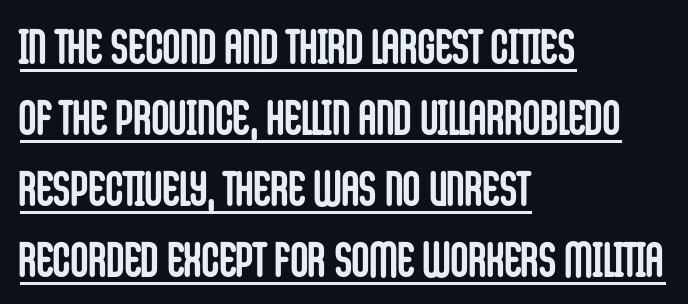
{"serif": "no", "italic": "no", "bold": "yes", "weight": "semibold", "width": "condensed", "stroke_contrast": "low", "x_height": "large", "monospaced": "no", "underline": "yes", "align": "left", "line_spacing": "normal", "line_spacing_ratio": 1.45, "letter_spacing": "normal", "letter_spacing_em": 0.0, "glyph_px": 49}
